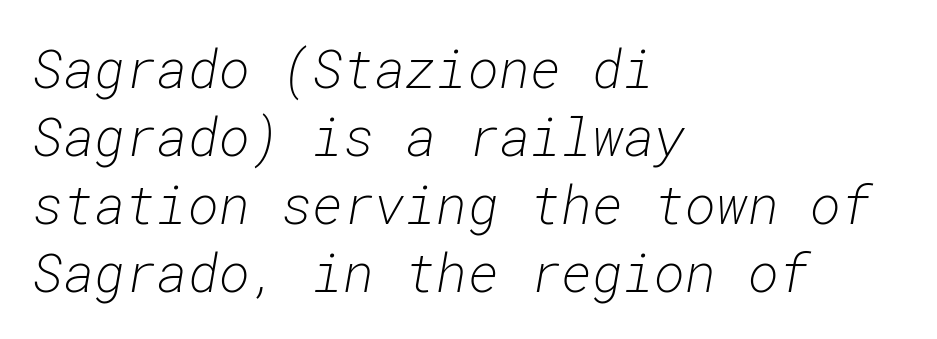
Q: Is the text bold? A: No.
Q: Is the text italic (slanted)? A: Yes, it leans right by about 10 degrees.
Q: Is the text underlined? A: No.
Q: How is the paragraph aligned? A: Left-aligned.
Q: Is the spacing between letters normal or unusually wide? A: Normal.
Q: Is the spacing between lines tight, normal or loose? A: Normal.
Q: Width (condensed, normal, or wide)? A: Normal.
Q: Stroke contrast? A: Low.
Q: x-height? A: Medium.
Q: Monospaced? A: Yes.
